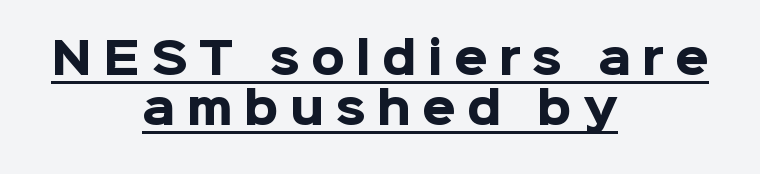
The image shows 43 px heavy sans-serif type, upright; set centered, line spacing 1.16x, unusually wide letter spacing (+0.26 em), underlined; low stroke contrast and a medium x-height.
